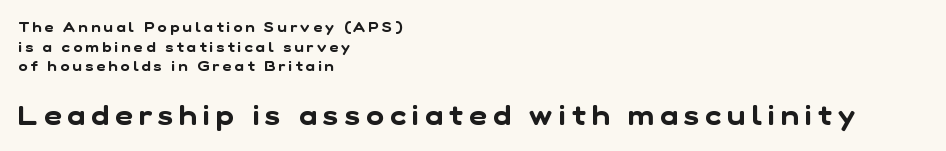
Q: Is the text underlined? A: No.
Q: How is the paragraph aligned? A: Left-aligned.
Q: Is the spacing between letters normal or unusually wide? A: Unusually wide.
Q: Is the spacing between lines tight, normal or loose? A: Normal.
Q: Which block of text is set in a larger size, the first (top) or the second (bottom)? A: The second (bottom) one.
